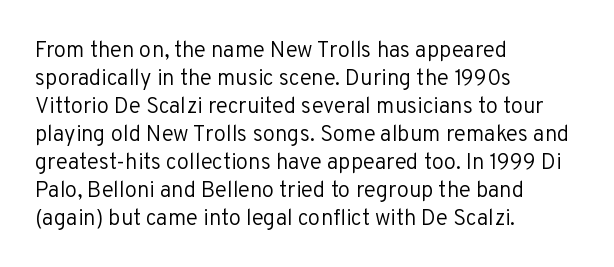
No extra ink here — the face is not bold. Students, observe: this is what conventionally led text looks like. Visually the block forms a straight wall on the left and a jagged coastline on the right. Clear beneath every line of the passage.
